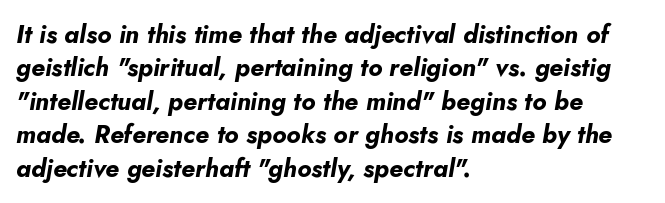
Q: Is the text bold? A: Yes.
Q: Is the text italic (slanted)? A: Yes, it leans right by about 5 degrees.
Q: Is the text underlined? A: No.
Q: How is the paragraph aligned? A: Left-aligned.
Q: Is the spacing between letters normal or unusually wide? A: Normal.
Q: Is the spacing between lines tight, normal or loose? A: Normal.
